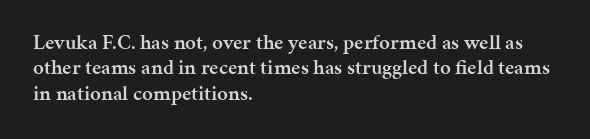
Q: Is the text bold? A: Semi-bold.
Q: Is the text italic (slanted)? A: No, it is upright.
Q: Is the text underlined? A: No.
Q: How is the paragraph aligned? A: Left-aligned.
Q: Is the spacing between letters normal or unusually wide? A: Normal.
